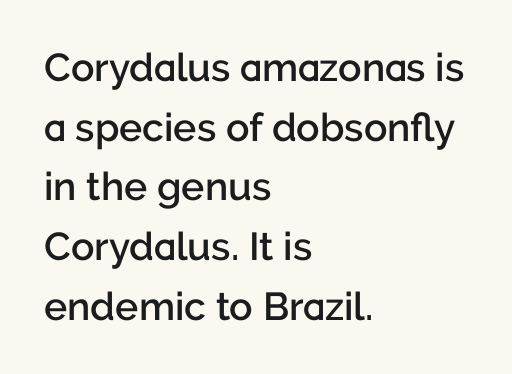
Q: Is the text bold? A: Semi-bold.
Q: Is the text italic (slanted)? A: No, it is upright.
Q: Is the typeface a serif or a sans-serif typeface? A: Sans-serif.
Q: Is the text underlined? A: No.
Q: How is the paragraph aligned? A: Left-aligned.
Q: Is the spacing between letters normal or unusually wide? A: Normal.
Q: Is the spacing between lines tight, normal or loose? A: Normal.
Q: Width (condensed, normal, or wide)? A: Normal.
Q: Stroke contrast? A: Low.
Q: x-height? A: Medium.
Q: Monospaced? A: No.
